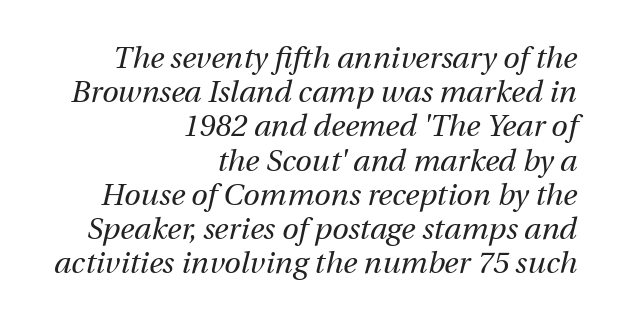
The image shows 30 px regular-weight type, italic (leaning right); set right-aligned, tight line spacing (1.14x), normal letter spacing, not underlined; medium stroke contrast and a medium x-height.
